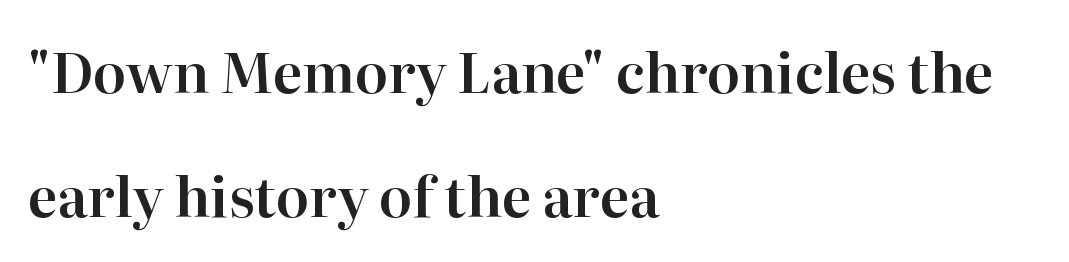
The image shows 55 px serif type, upright; set left-aligned, loose line spacing (2.25x), normal letter spacing, not underlined; high stroke contrast and a medium x-height.
